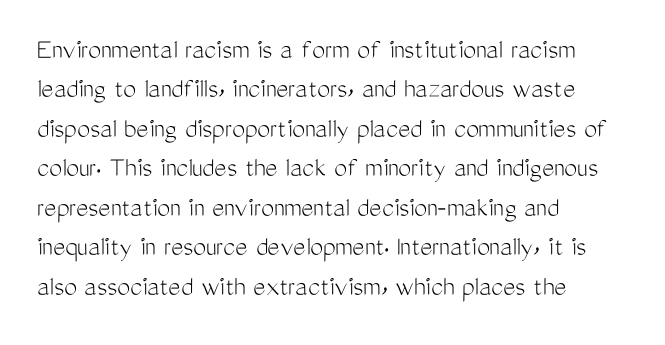
Q: Is the text bold? A: No.
Q: Is the text italic (slanted)? A: No, it is upright.
Q: Is the typeface a serif or a sans-serif typeface? A: Sans-serif.
Q: Is the text underlined? A: No.
Q: How is the paragraph aligned? A: Left-aligned.
Q: Is the spacing between letters normal or unusually wide? A: Normal.
Q: Is the spacing between lines tight, normal or loose? A: Normal.
Q: Width (condensed, normal, or wide)? A: Condensed.
Q: Stroke contrast? A: Medium.
Q: x-height? A: Medium.
Q: Monospaced? A: No.
